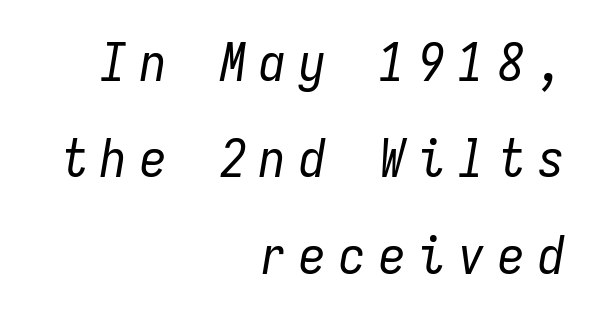
The image shows 53 px regular-weight, condensed type, italic (leaning right), monospaced; set right-aligned, line spacing 1.82x, unusually wide letter spacing (+0.25 em), not underlined; low stroke contrast and a medium x-height.
